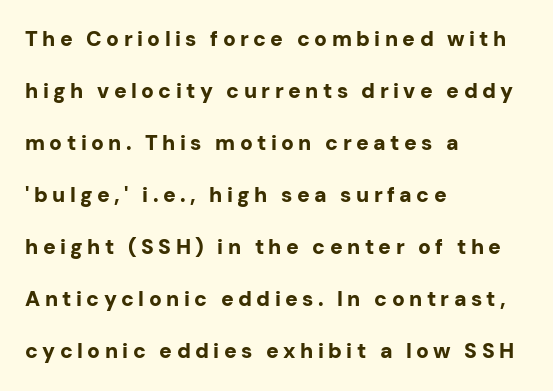
The lettering stays uniformly vertical, giving the passage a roman look. Look at the stroke-to-counter ratio: heavy, a bold. Leftover space on each line is placed entirely after the last word. Beneath every word, the page is bare.
